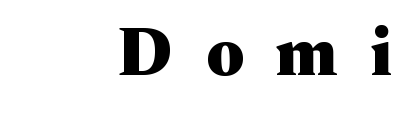
The image shows 68 px heavy, wide serif type, upright; set right-aligned, unusually wide letter spacing (+0.48 em), not underlined; medium stroke contrast and a medium x-height.
